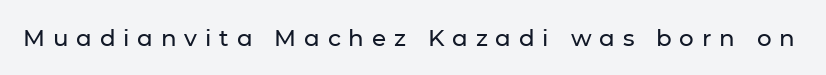
Q: Is the text italic (slanted)? A: No, it is upright.
Q: Is the text underlined? A: No.
Q: Is the spacing between letters normal or unusually wide? A: Unusually wide.
